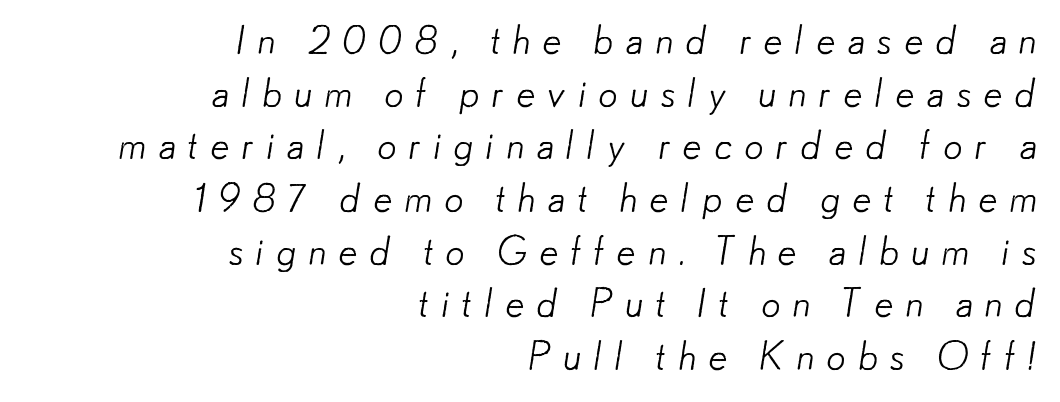
{"serif": "no", "bold": "no", "weight": "light", "width": "normal", "stroke_contrast": "low", "x_height": "small", "monospaced": "no", "underline": "no", "align": "right", "line_spacing": "normal", "line_spacing_ratio": 1.35, "letter_spacing": "wide", "letter_spacing_em": 0.29, "glyph_px": 39}
